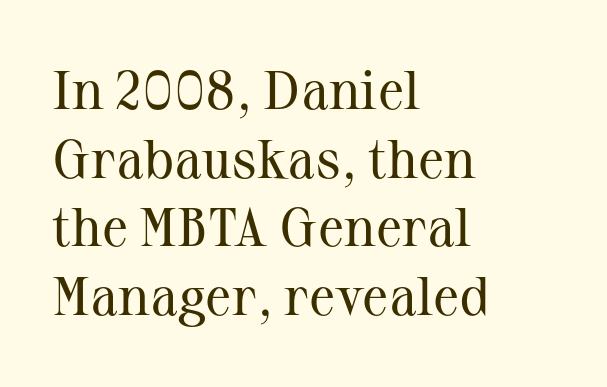
The image shows 55 px regular-weight serif type, upright; set left-aligned, normal line spacing (1.25x), normal letter spacing, not underlined; medium stroke contrast and a medium x-height.
